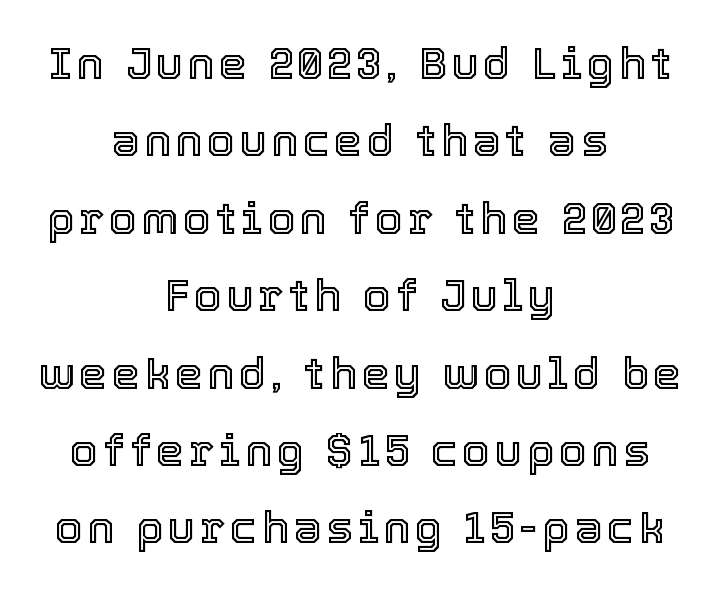
{"italic": "no", "width": "normal", "x_height": "medium", "monospaced": "no", "underline": "no", "align": "center", "line_spacing_ratio": 1.72, "glyph_px": 45}
